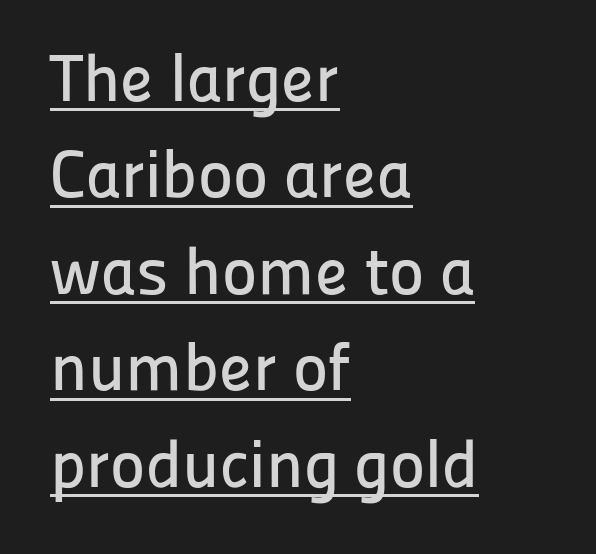
Typeset ragged right — the left edge is the straight one. Do the letters lean? They stand straight. The rendering uses natural spacing where letterforms have individual widths. There is no visible air inserted between adjacent glyphs.
